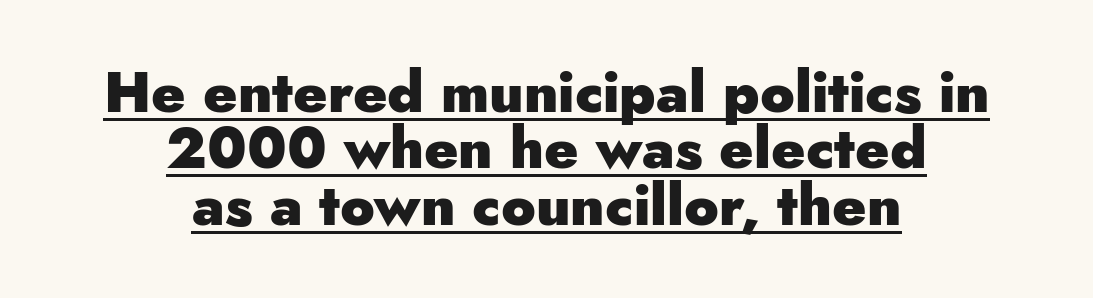
Q: Is the text bold? A: Yes.
Q: Is the text italic (slanted)? A: No, it is upright.
Q: Is the typeface a serif or a sans-serif typeface? A: Sans-serif.
Q: Is the text underlined? A: Yes.
Q: How is the paragraph aligned? A: Centered.
Q: Is the spacing between letters normal or unusually wide? A: Normal.
Q: Is the spacing between lines tight, normal or loose? A: Tight.
Q: Width (condensed, normal, or wide)? A: Normal.
Q: Stroke contrast? A: Low.
Q: x-height? A: Small.
Q: Monospaced? A: No.
